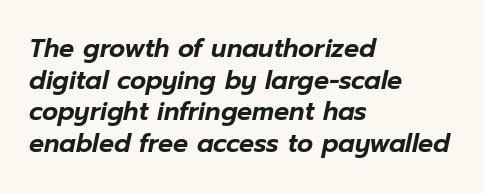
The image shows 25 px text type, italic (leaning right); set left-aligned, normal line spacing (1.27x), normal letter spacing, not underlined.
